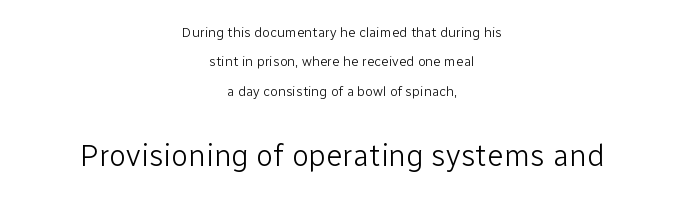
The image shows 31 px light sans-serif type, upright; set centered, loose line spacing (2.09x), normal letter spacing, not underlined; the second (bottom) block is 2.21x larger; low stroke contrast and a medium x-height.
